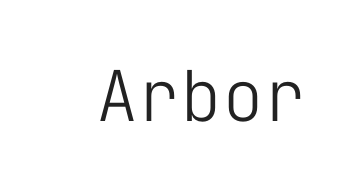
{"serif": "no", "italic": "no", "bold": "no", "weight": "light", "width": "normal", "stroke_contrast": "low", "x_height": "medium", "monospaced": "yes", "underline": "no", "letter_spacing": "normal", "letter_spacing_em": 0.0, "glyph_px": 70}
